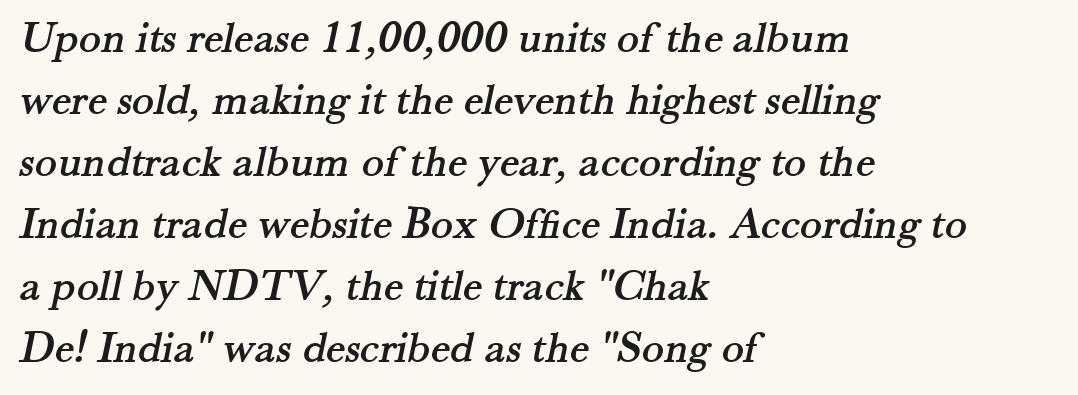
{"serif": "yes", "width": "normal", "stroke_contrast": "medium", "x_height": "small", "monospaced": "no", "underline": "no", "align": "left", "line_spacing": "normal", "line_spacing_ratio": 1.35, "letter_spacing": "normal", "letter_spacing_em": 0.0, "glyph_px": 46}
